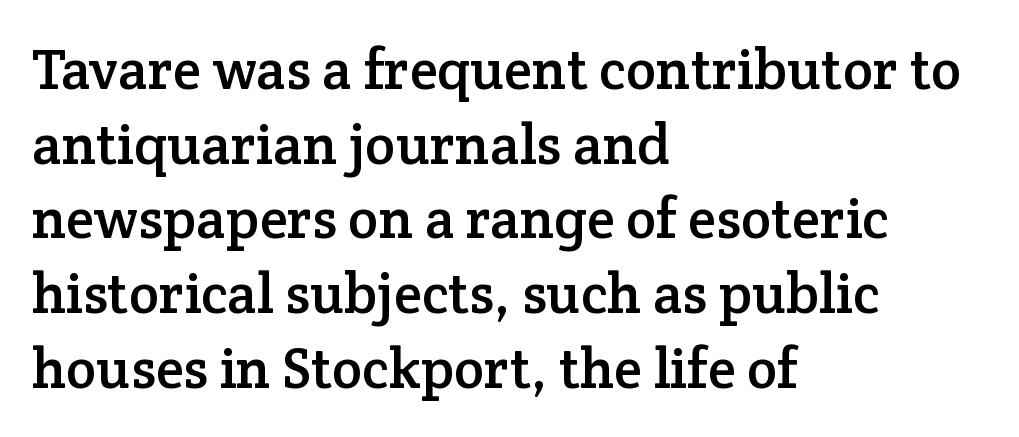
The image shows 57 px serif type, upright; set left-aligned, normal line spacing (1.31x), normal letter spacing, not underlined; low stroke contrast and a medium x-height.
